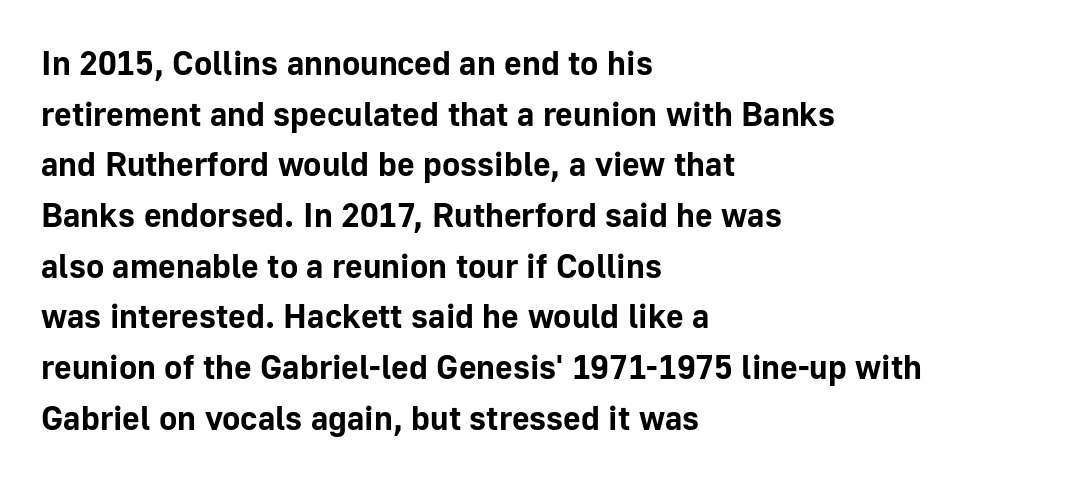
The image shows 34 px bold sans-serif type, upright; set left-aligned, normal line spacing (1.49x), normal letter spacing, not underlined; low stroke contrast and a medium x-height.
